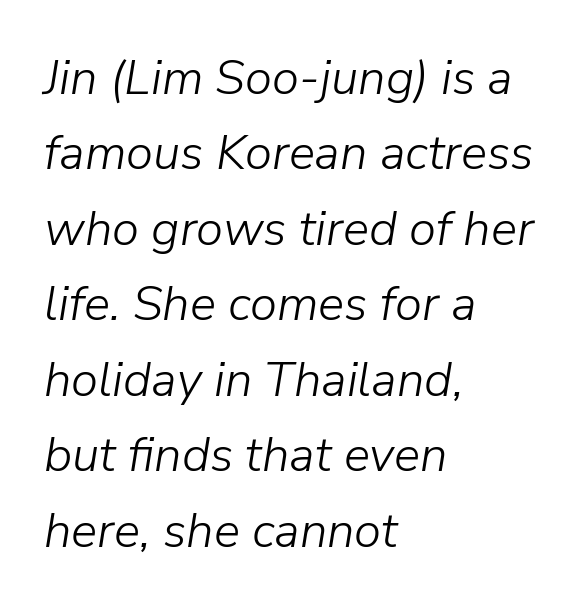
Lines of text with bare space underneath. When letters slant like this, we call the style italic. These lines are set flush left with a ragged right edge. The letterforms sit shoulder to shoulder at normal distance. Letters have the restrained weight of plain body copy at most.
